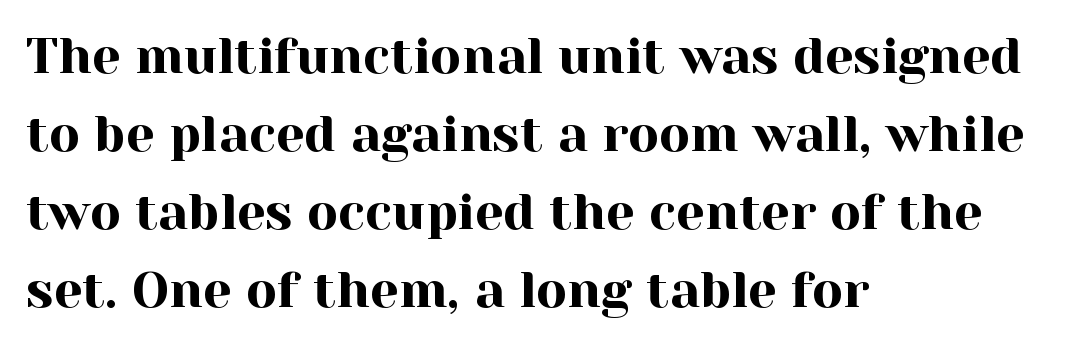
Q: Is the text italic (slanted)? A: No, it is upright.
Q: Is the typeface a serif or a sans-serif typeface? A: Serif.
Q: Is the text underlined? A: No.
Q: How is the paragraph aligned? A: Left-aligned.
Q: Is the spacing between letters normal or unusually wide? A: Normal.
Q: Is the spacing between lines tight, normal or loose? A: Normal.
Q: Width (condensed, normal, or wide)? A: Normal.
Q: x-height? A: Medium.
Q: Monospaced? A: No.
